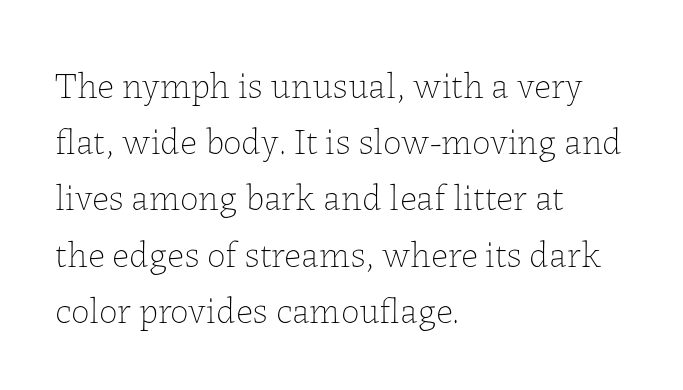
{"italic": "no", "bold": "no", "weight": "thin", "width": "normal", "stroke_contrast": "low", "x_height": "medium", "monospaced": "no", "underline": "no", "align": "left", "line_spacing": "normal", "line_spacing_ratio": 1.52, "letter_spacing": "normal", "letter_spacing_em": 0.0, "glyph_px": 37}
